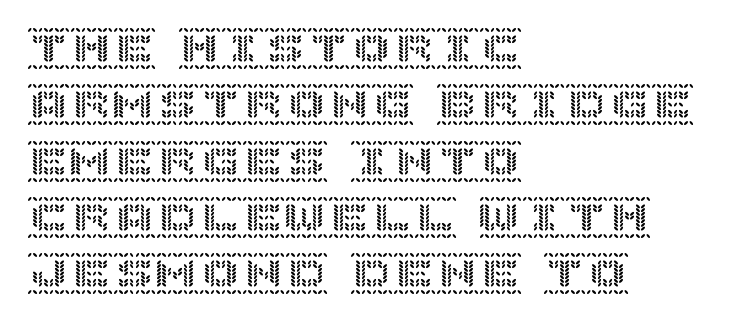
{"italic": "no", "width": "normal", "x_height": "large", "underline": "no", "align": "left", "line_spacing": "normal", "line_spacing_ratio": 1.31, "letter_spacing": "normal", "letter_spacing_em": 0.0, "glyph_px": 43}
